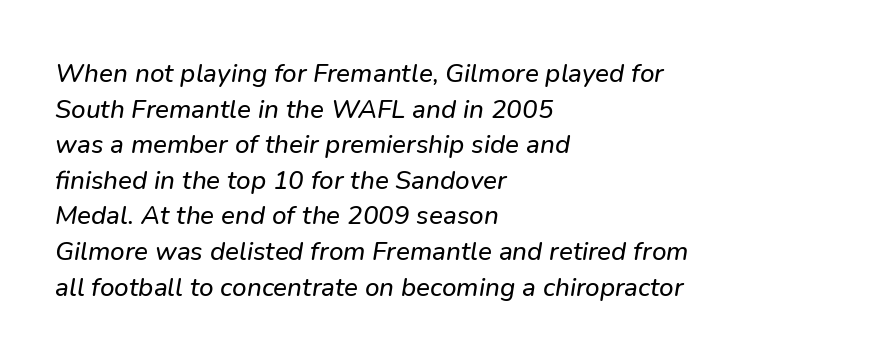
Q: Is the text italic (slanted)? A: Yes, it leans right by about 9 degrees.
Q: Is the text underlined? A: No.
Q: How is the paragraph aligned? A: Left-aligned.
Q: Is the spacing between letters normal or unusually wide? A: Normal.
Q: Is the spacing between lines tight, normal or loose? A: Normal.
